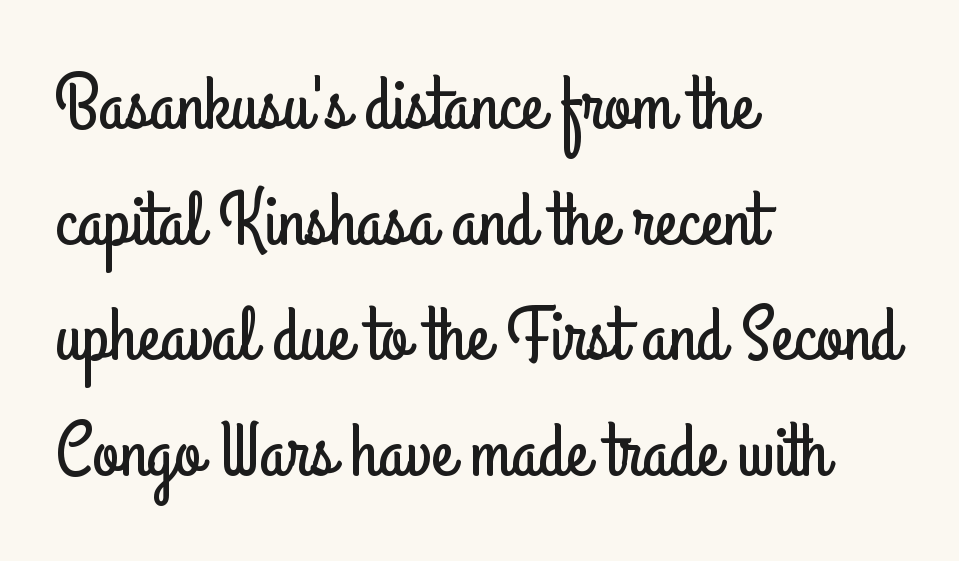
The gaps between neighbouring characters are ordinary and unremarkable. This rendering features lettering with no underline. Horizontally, the lines are justified to the leading edge only. The face used here is a sans, in the tradition of grotesques and geometrics. Is there much room between lines? A standard amount, neither cramped nor airy. The rendering uses natural spacing where letterforms have individual widths.
